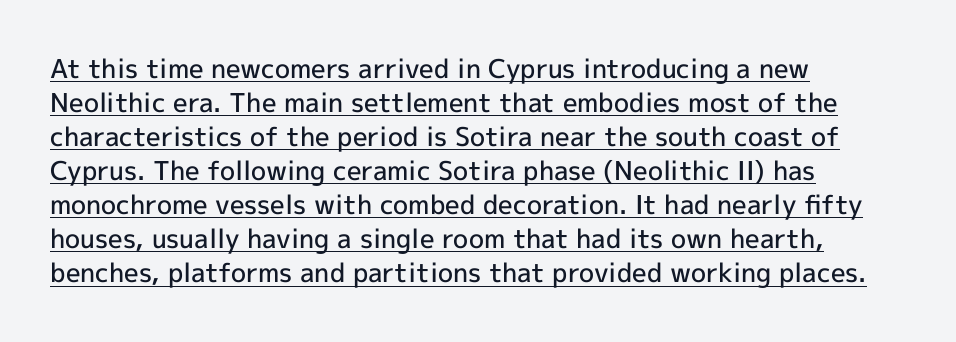
Q: Is the text bold? A: Semi-bold.
Q: Is the text italic (slanted)? A: No, it is upright.
Q: Is the text underlined? A: Yes.
Q: How is the paragraph aligned? A: Left-aligned.
Q: Is the spacing between letters normal or unusually wide? A: Normal.
Q: Is the spacing between lines tight, normal or loose? A: Normal.
